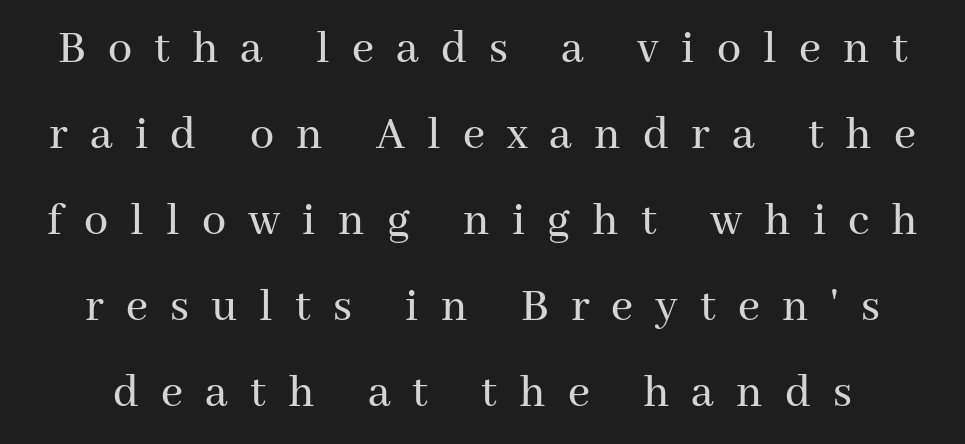
Q: Is the text italic (slanted)? A: No, it is upright.
Q: Is the typeface a serif or a sans-serif typeface? A: Serif.
Q: Is the text underlined? A: No.
Q: Is the spacing between letters normal or unusually wide? A: Unusually wide.
Q: Width (condensed, normal, or wide)? A: Normal.
Q: Stroke contrast? A: Medium.
Q: x-height? A: Medium.
Q: Monospaced? A: No.
